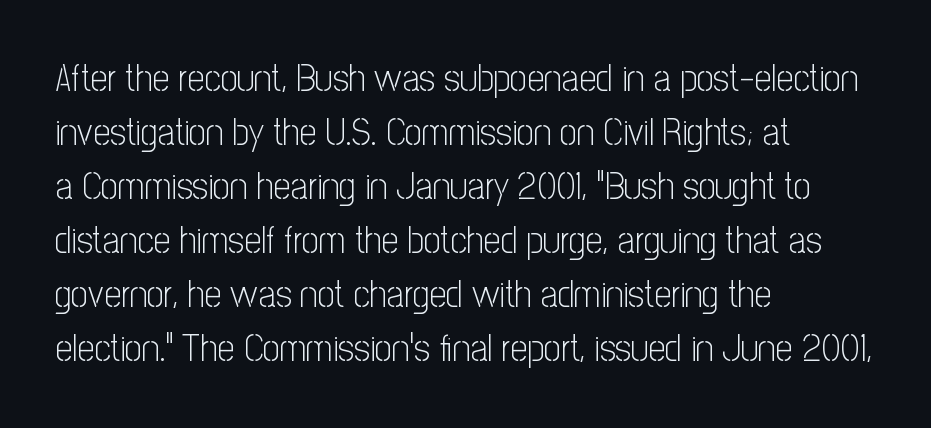
The image shows 38 px light, condensed sans-serif type, upright; set left-aligned, normal line spacing (1.42x), normal letter spacing, not underlined; low stroke contrast and a medium x-height.
